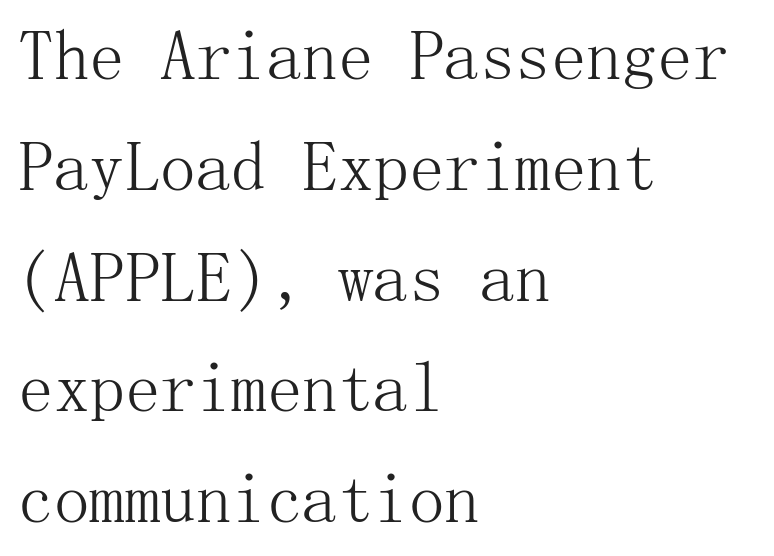
{"serif": "yes", "italic": "no", "bold": "no", "weight": "light", "width": "normal", "stroke_contrast": "medium", "x_height": "medium", "underline": "no", "align": "left", "line_spacing": "normal", "line_spacing_ratio": 1.56, "letter_spacing": "normal", "letter_spacing_em": 0.0, "glyph_px": 71}
